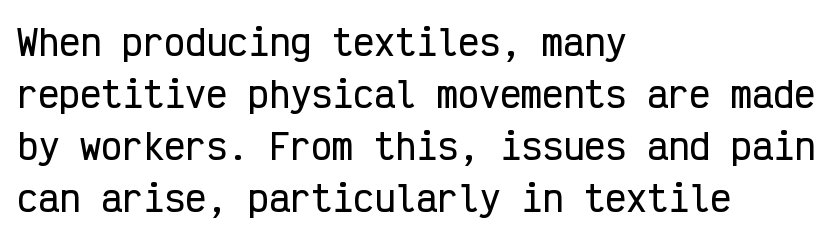
The image shows 35 px condensed sans-serif type, upright, monospaced; set left-aligned, normal line spacing (1.49x), normal letter spacing, not underlined; low stroke contrast and a medium x-height.
